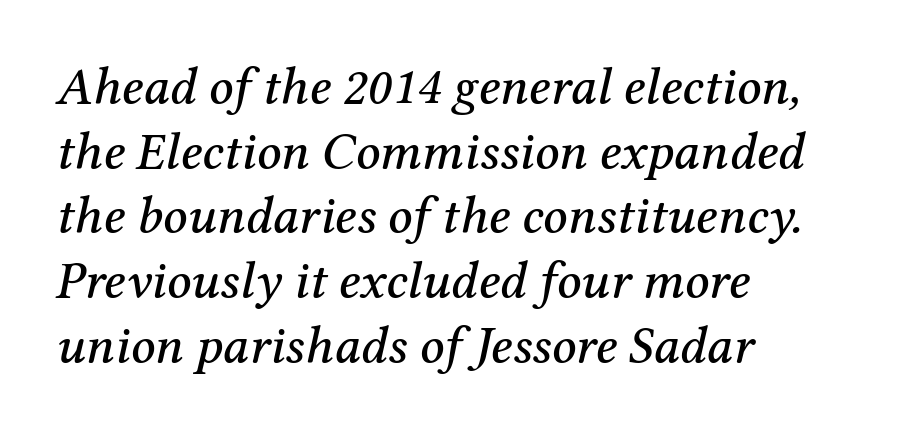
{"serif": "yes", "italic": "yes", "lean": "right", "slant_degrees": 12, "width": "normal", "stroke_contrast": "medium", "x_height": "medium", "monospaced": "no", "underline": "no", "align": "left", "line_spacing_ratio": 1.22, "letter_spacing": "normal", "letter_spacing_em": 0.0, "glyph_px": 53}
